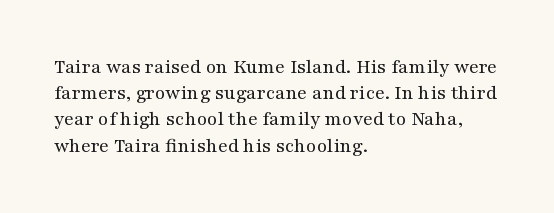
The image shows 21 px text type, upright; set left-aligned, normal line spacing (1.25x), normal letter spacing, not underlined.
